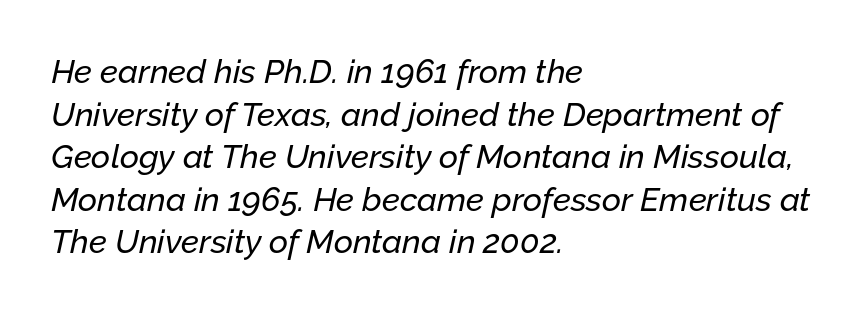
The image shows 33 px text type, italic (leaning right); set left-aligned, normal line spacing (1.29x), normal letter spacing, not underlined; low stroke contrast and a medium x-height.
